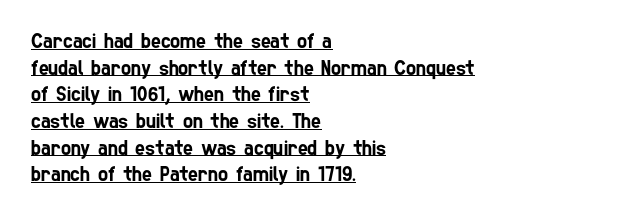
{"underline": "yes", "align": "left", "line_spacing": "normal", "line_spacing_ratio": 1.27, "letter_spacing": "normal", "letter_spacing_em": 0.0, "glyph_px": 21}
